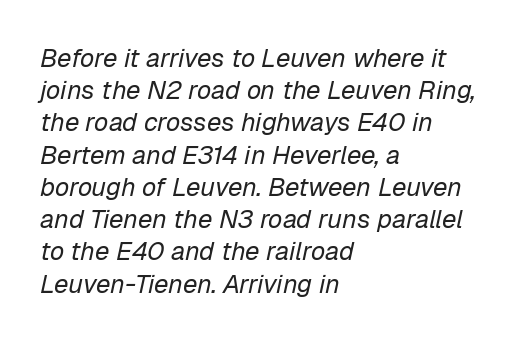
{"italic": "yes", "lean": "right", "slant_degrees": 12, "bold": "no", "underline": "no", "align": "left", "line_spacing_ratio": 1.24, "letter_spacing": "normal", "letter_spacing_em": 0.0, "glyph_px": 26}
